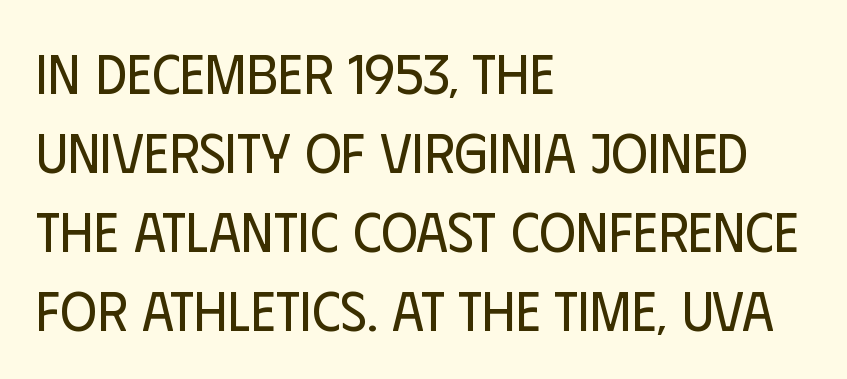
{"serif": "no", "italic": "no", "bold": "no", "weight": "regular", "width": "condensed", "stroke_contrast": "low", "x_height": "large", "monospaced": "no", "underline": "no", "align": "left", "line_spacing": "normal", "line_spacing_ratio": 1.41, "letter_spacing": "normal", "letter_spacing_em": 0.0, "glyph_px": 56}
